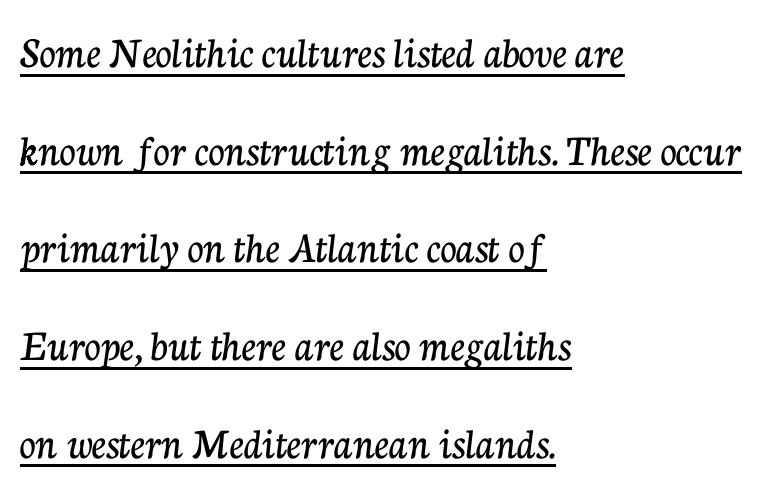
The image shows 45 px serif type; set left-aligned, loose line spacing (2.17x), normal letter spacing, underlined; low stroke contrast and a medium x-height.
